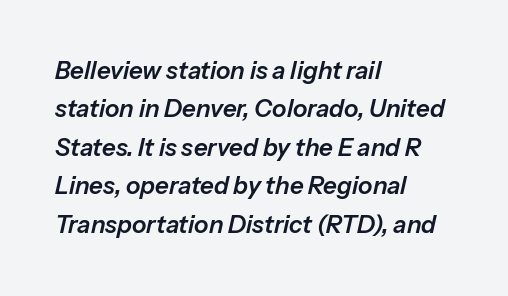
The image shows 24 px text type, italic (leaning right); set left-aligned, normal line spacing (1.6x), normal letter spacing, not underlined.
